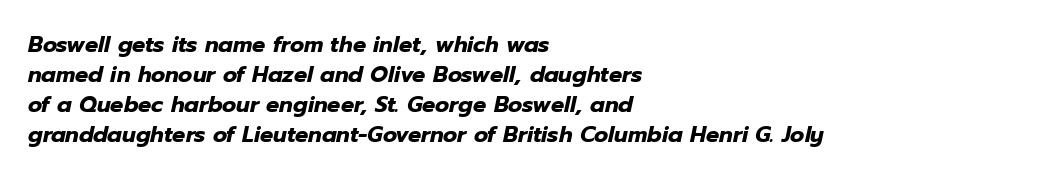
{"italic": "yes", "lean": "right", "slant_degrees": 12, "bold": "yes", "underline": "no", "align": "left", "line_spacing": "normal", "line_spacing_ratio": 1.36, "letter_spacing": "normal", "letter_spacing_em": 0.0, "glyph_px": 22}
